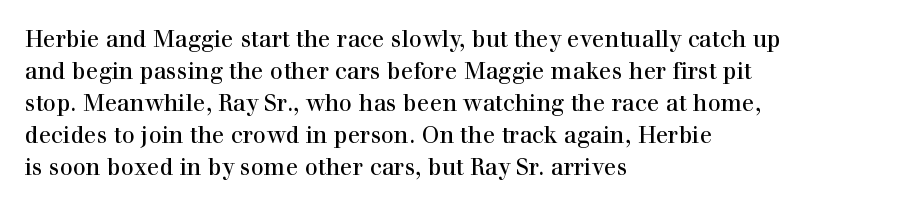
Q: Is the text italic (slanted)? A: No, it is upright.
Q: Is the text underlined? A: No.
Q: How is the paragraph aligned? A: Left-aligned.
Q: Is the spacing between letters normal or unusually wide? A: Normal.
Q: Is the spacing between lines tight, normal or loose? A: Normal.
